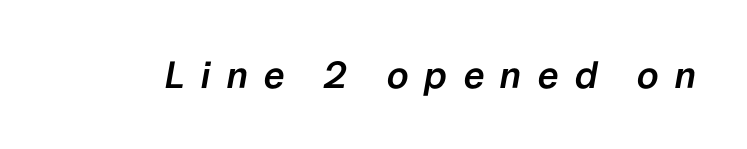
Q: Is the text bold? A: Semi-bold.
Q: Is the text italic (slanted)? A: Yes, it leans right by about 10 degrees.
Q: Is the text underlined? A: No.
Q: Is the spacing between letters normal or unusually wide? A: Unusually wide.
Q: Width (condensed, normal, or wide)? A: Normal.
Q: Stroke contrast? A: Low.
Q: x-height? A: Medium.
Q: Monospaced? A: No.
